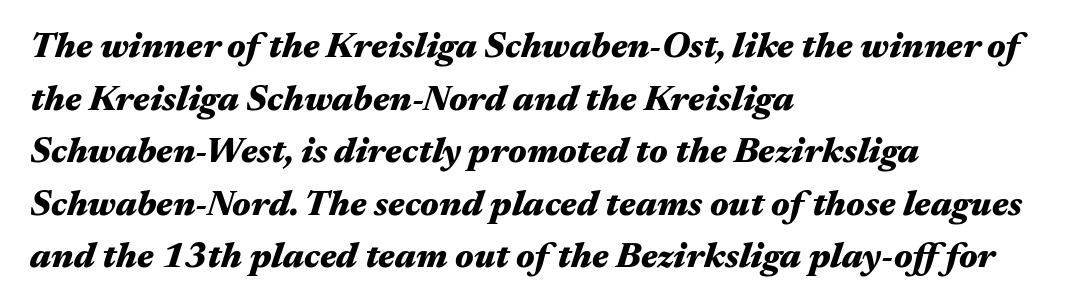
The face used here has a pronounced slope to its letters. Tracking value appears to be zero — textbook default spacing. The passage shown is not underscored anywhere. Interline gaps are of average width in this sample. Here the designer chose a conventional face with non-uniform glyph widths.
